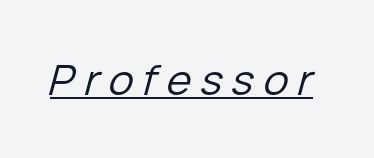
The image shows 42 px regular-weight type, italic (leaning right); set unusually wide letter spacing (+0.22 em), underlined; low stroke contrast and a medium x-height.
